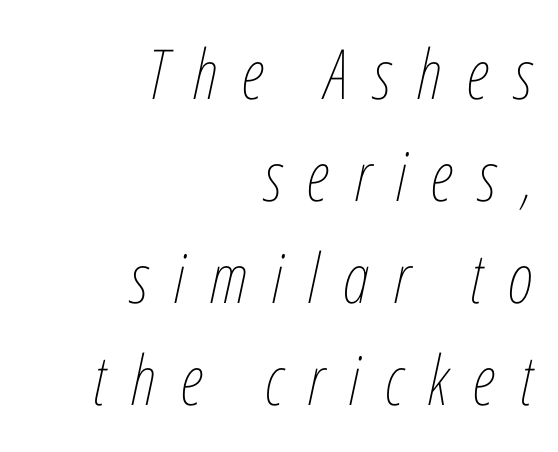
{"italic": "yes", "lean": "right", "slant_degrees": 12, "bold": "no", "weight": "thin", "width": "condensed", "stroke_contrast": "low", "x_height": "medium", "monospaced": "no", "underline": "no", "align": "right", "line_spacing": "normal", "line_spacing_ratio": 1.48, "letter_spacing": "wide", "letter_spacing_em": 0.36, "glyph_px": 69}
